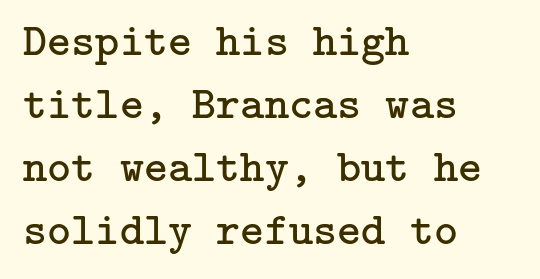
The image shows 46 px regular-weight serif type, upright; set left-aligned, normal line spacing (1.37x), normal letter spacing, not underlined; low stroke contrast and a medium x-height.
